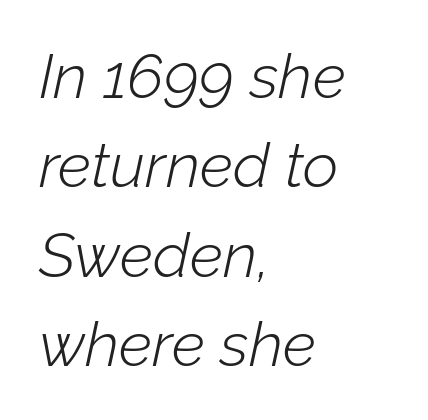
Default kerning and tracking; the words read as compact shapes. Looks like regular typesetting: each glyph gets only the width it needs. The cut favours lightness, reaching ordinary text weight at its darkest. The strip under each line holds only bare page. Regular leading. Characters are canted at an angle relative to the baseline's perpendicular.
